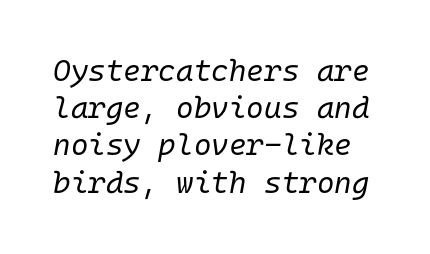
Q: Is the text bold? A: No.
Q: Is the text italic (slanted)? A: Yes, it leans right by about 10 degrees.
Q: Is the text underlined? A: No.
Q: Is the spacing between letters normal or unusually wide? A: Normal.
Q: Width (condensed, normal, or wide)? A: Normal.
Q: Stroke contrast? A: Low.
Q: x-height? A: Medium.
Q: Monospaced? A: Yes.
